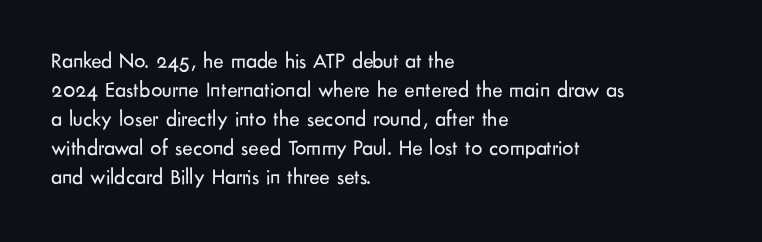
The image shows 22 px text type, upright; set left-aligned, normal line spacing (1.32x), normal letter spacing, not underlined.
